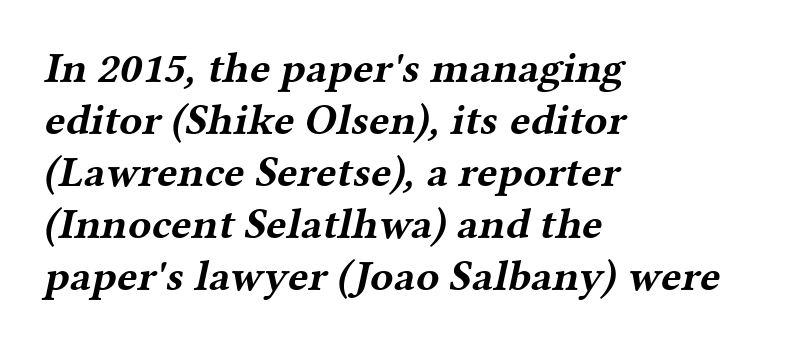
Lines of text with bare space underneath. This is serif lettering, the kind often seen in printed books. Caption: multi-line text, flush left, ragged right. Strong, thick strokes mark this as bold type.
